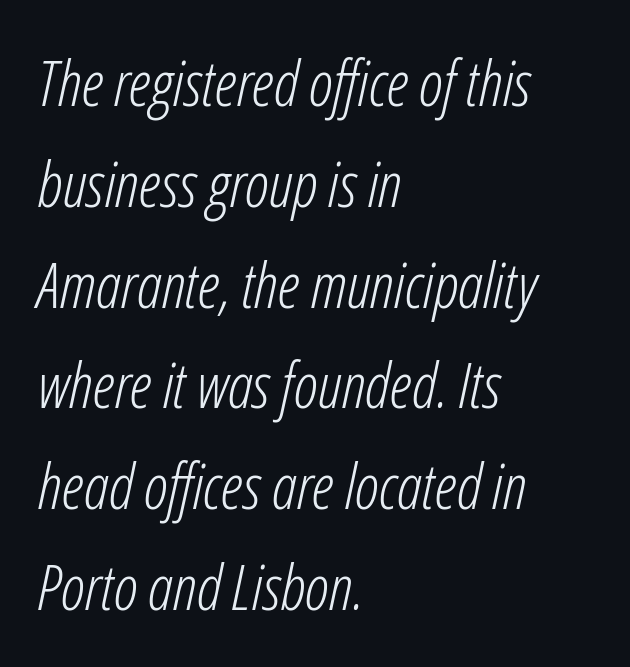
The image shows 63 px light, condensed type, italic (leaning right); set left-aligned, normal line spacing (1.6x), normal letter spacing, not underlined; low stroke contrast and a medium x-height.
